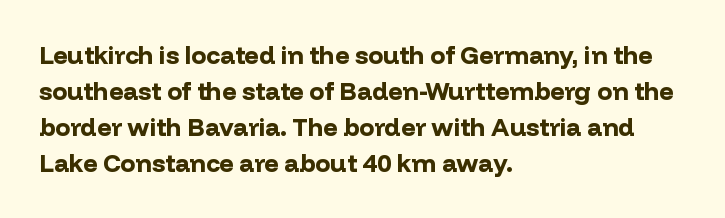
Nope, not italic — everything's standing straight. A normal amount of white space separates one row of letters from the next. Pretty heavy lettering here — definitely bold. Line starts are locked; line ends wander. Tracking here is standard; glyphs follow each other at the usual distance. Decoration check: the copy has no underline.
